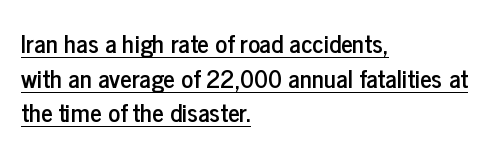
You can see a thin bar hugging the bottom of the glyphs. If you drew a ruler down the left edge, every line would touch it. The type is set solid horizontally, with unmodified tracking. Whoever set this chose a conventional vertical rhythm.
